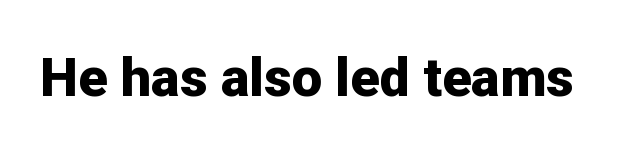
The image shows 54 px bold sans-serif type, upright; set normal letter spacing, not underlined; low stroke contrast and a medium x-height.
